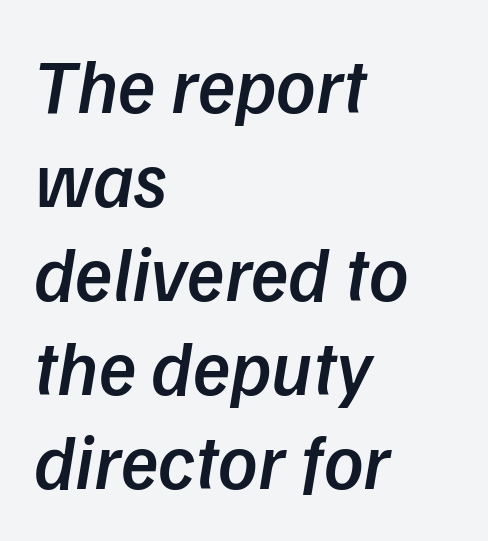
Is the letter spacing exaggerated? No — it looks like the ordinary default. A classic flush-left, rag-right setting is used for this passage. You could not count columns in this text — the font is proportionally spaced. Summary of weight: moderately heavy, a semibold.
